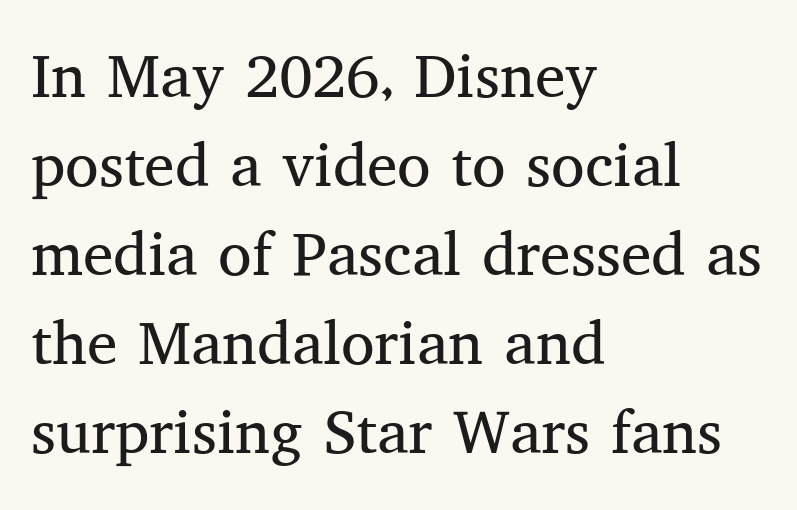
The face used here is proportionally spaced, like ordinary book or web type. Every stem runs plumb, perpendicular to the baseline. The rag falls on the right side of this text block. Reading down the column, the eye jumps a familiar distance to each next line. Typographically, this falls in the serif category. Inter-character spacing is left at the font's built-in metrics.
